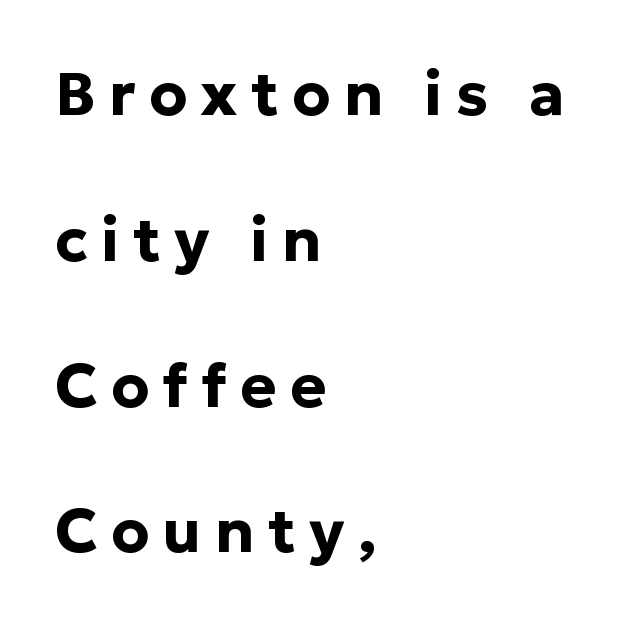
This sample has the flowing, uneven cadence of proportional lettering. Ascenders rise straight up at ninety degrees. Horizontal alignment here is leftward, the default for most running prose. Notice the wide empty band between every row — that's loose leading. Each row of text sits above clean, open space.
